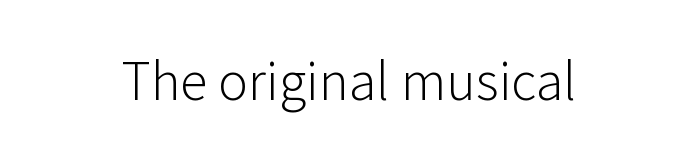
The image shows 56 px light sans-serif type, upright; set centered, normal letter spacing, not underlined; low stroke contrast and a medium x-height.
